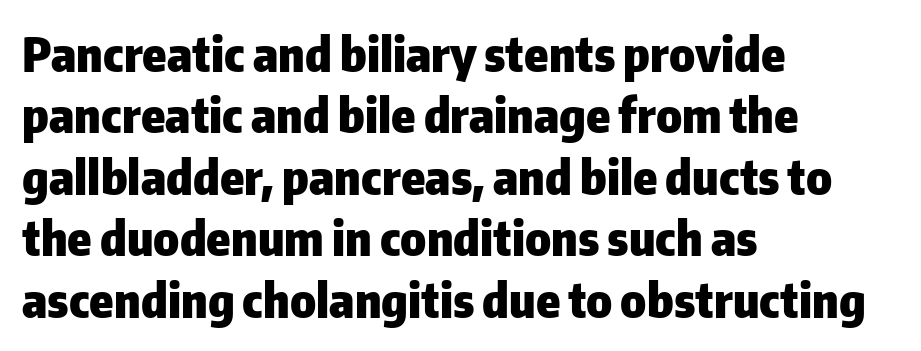
The image shows 48 px heavy sans-serif type, upright; set left-aligned, normal line spacing (1.28x), normal letter spacing, not underlined; low stroke contrast and a medium x-height.
